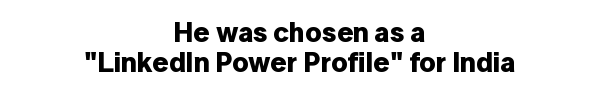
The image shows 28 px bold sans-serif type, upright; set centered, tight line spacing (1.06x), normal letter spacing, not underlined; low stroke contrast and a medium x-height.
